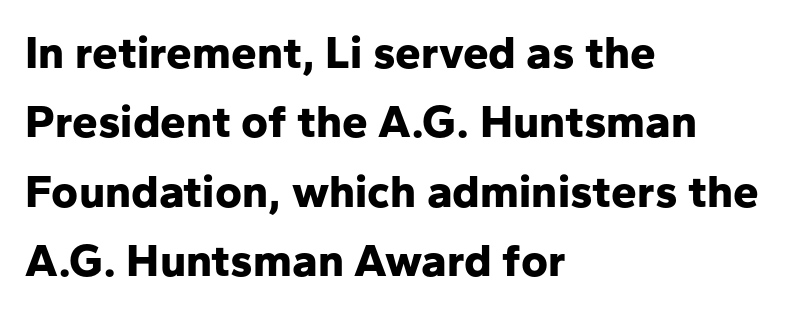
The area under the type is left untouched. Line starts are locked; line ends wander. Italic: no, the glyphs are upright roman. You could not count columns in this text — the font is proportionally spaced.
